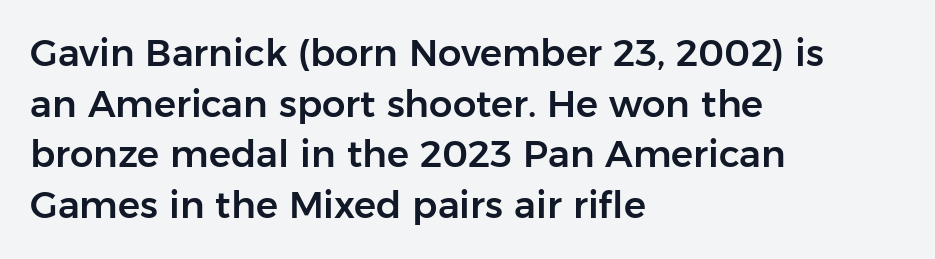
The image shows 37 px sans-serif type, upright; set left-aligned, normal line spacing (1.37x), normal letter spacing, not underlined; low stroke contrast and a medium x-height.
